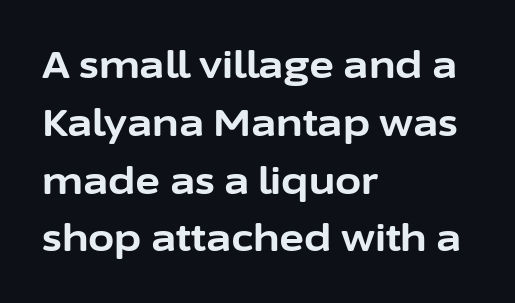
{"serif": "no", "italic": "no", "bold": "yes", "weight": "bold", "width": "normal", "stroke_contrast": "low", "x_height": "medium", "monospaced": "no", "underline": "no", "align": "left", "line_spacing": "normal", "line_spacing_ratio": 1.52, "letter_spacing": "normal", "letter_spacing_em": 0.0, "glyph_px": 38}
